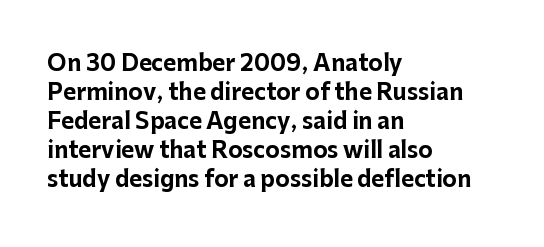
{"italic": "no", "bold": "yes", "underline": "no", "align": "left", "line_spacing": "normal", "line_spacing_ratio": 1.32, "letter_spacing": "normal", "letter_spacing_em": 0.0, "glyph_px": 22}
